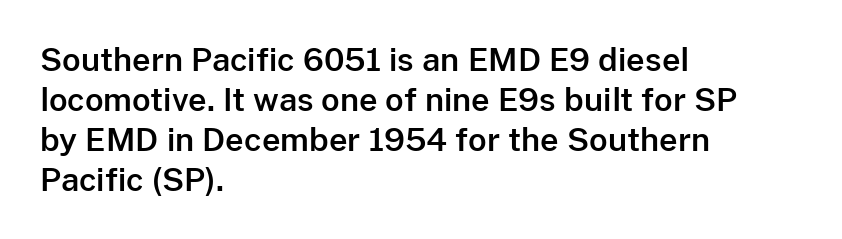
The typesetter chose a ragged-right arrangement here. Is there much room between lines? A standard amount, neither cramped nor airy. In terms of letterspacing, this is plain default setting. The typeface chosen for these lines omits serifs.
